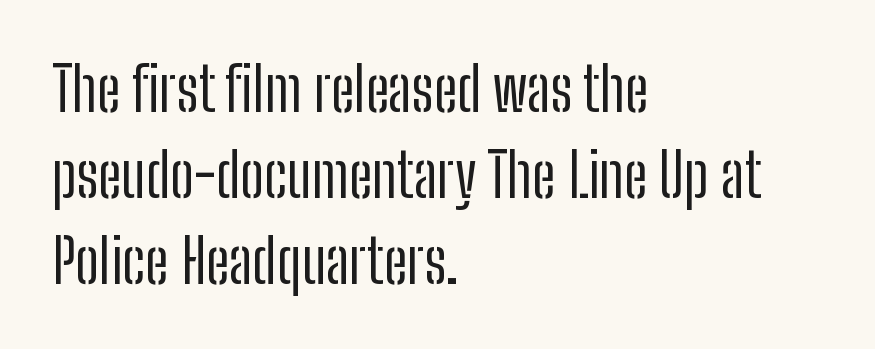
The image shows 60 px regular-weight, condensed sans-serif type, upright; set left-aligned, normal line spacing (1.43x), normal letter spacing, not underlined; low stroke contrast and a medium x-height.
